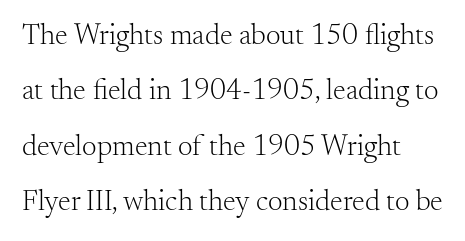
The image shows 29 px light serif type, upright; set left-aligned, loose line spacing (1.91x), normal letter spacing, not underlined; medium stroke contrast and a small x-height.
